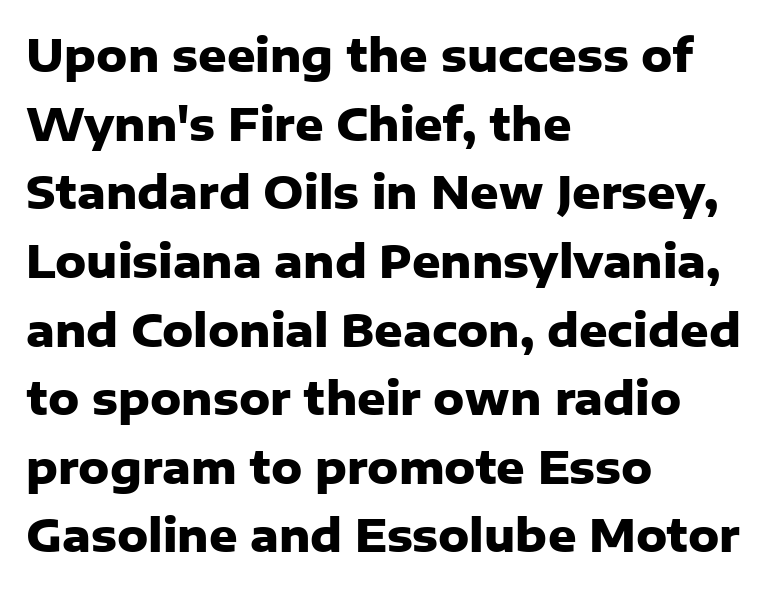
Q: Is the text bold? A: Yes.
Q: Is the text italic (slanted)? A: No, it is upright.
Q: Is the typeface a serif or a sans-serif typeface? A: Sans-serif.
Q: Is the text underlined? A: No.
Q: How is the paragraph aligned? A: Left-aligned.
Q: Is the spacing between letters normal or unusually wide? A: Normal.
Q: Is the spacing between lines tight, normal or loose? A: Normal.
Q: Width (condensed, normal, or wide)? A: Normal.
Q: Stroke contrast? A: Low.
Q: x-height? A: Medium.
Q: Monospaced? A: No.
